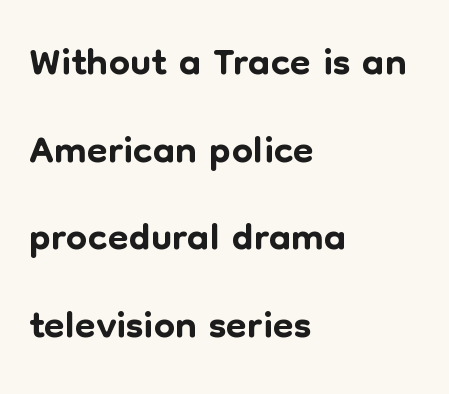
{"serif": "no", "italic": "no", "width": "normal", "stroke_contrast": "low", "x_height": "medium", "monospaced": "no", "underline": "no", "align": "left", "line_spacing": "normal", "line_spacing_ratio": 1.46, "letter_spacing": "normal", "letter_spacing_em": 0.0, "glyph_px": 60}
